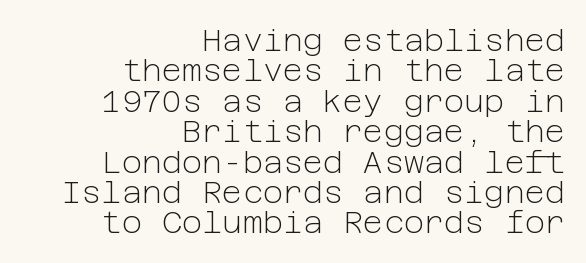
The image shows 31 px light sans-serif type, upright; set right-aligned, tight line spacing (0.98x), normal letter spacing, not underlined; low stroke contrast and a medium x-height.
